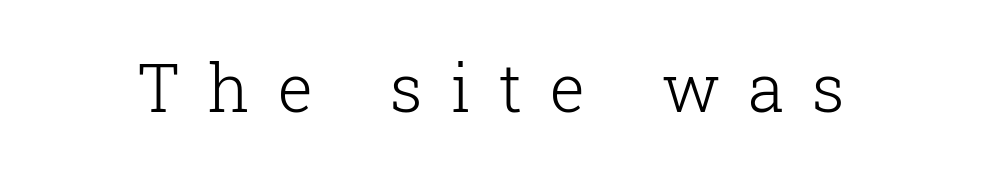
Q: Is the text bold? A: No.
Q: Is the text italic (slanted)? A: No, it is upright.
Q: Is the typeface a serif or a sans-serif typeface? A: Serif.
Q: Is the text underlined? A: No.
Q: Is the spacing between letters normal or unusually wide? A: Unusually wide.
Q: Width (condensed, normal, or wide)? A: Normal.
Q: Stroke contrast? A: Low.
Q: x-height? A: Medium.
Q: Monospaced? A: No.
